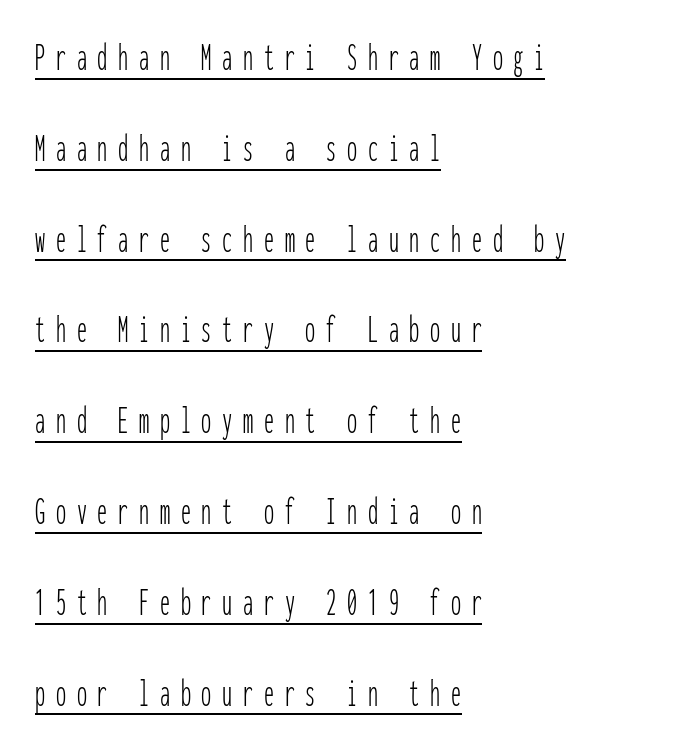
{"serif": "no", "italic": "no", "bold": "no", "weight": "thin", "width": "condensed", "stroke_contrast": "low", "x_height": "medium", "monospaced": "yes", "underline": "yes", "align": "left", "line_spacing": "loose", "line_spacing_ratio": 2.27, "letter_spacing": "wide", "letter_spacing_em": 0.27, "glyph_px": 40}
